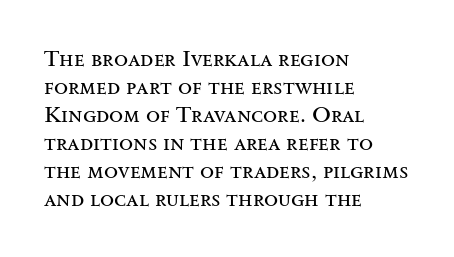
Q: Is the text bold? A: No.
Q: Is the text italic (slanted)? A: No, it is upright.
Q: Is the text underlined? A: No.
Q: How is the paragraph aligned? A: Left-aligned.
Q: Is the spacing between letters normal or unusually wide? A: Normal.
